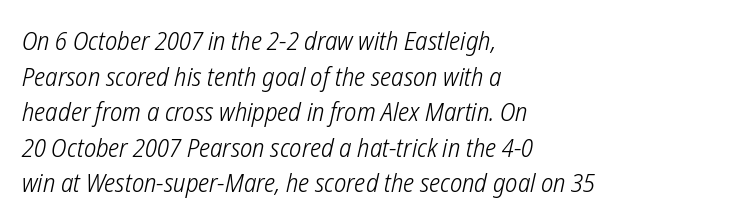
Q: Is the text bold? A: No.
Q: Is the text underlined? A: No.
Q: How is the paragraph aligned? A: Left-aligned.
Q: Is the spacing between letters normal or unusually wide? A: Normal.
Q: Is the spacing between lines tight, normal or loose? A: Normal.
